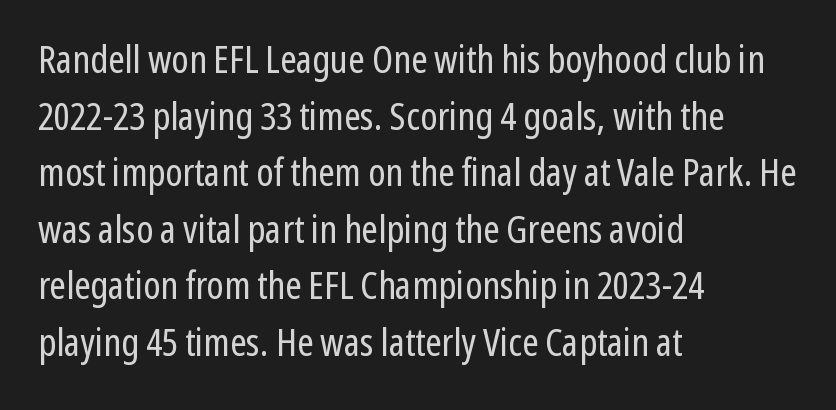
Does the copy run flush right? No — it runs flush left. This sample has the flowing, uneven cadence of proportional lettering. Check where the strokes stop: nothing finishes them off — pure sans. Bold? No — there's no thickening of the strokes.
